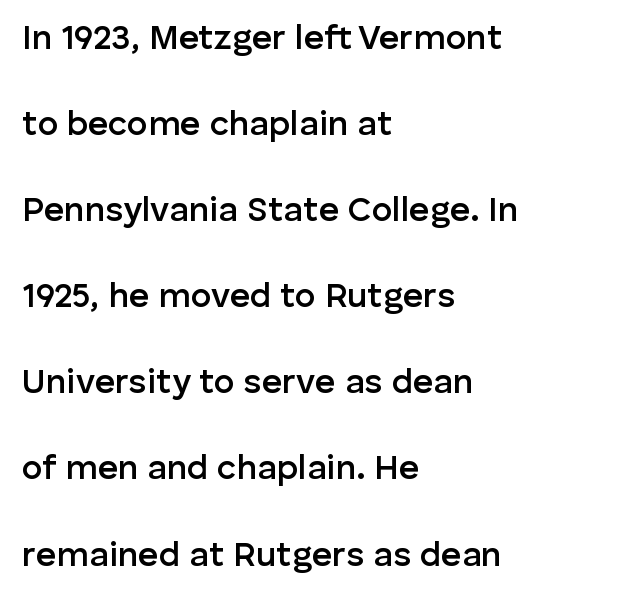
{"serif": "no", "italic": "no", "bold": "semi", "weight": "semibold", "width": "normal", "stroke_contrast": "low", "x_height": "medium", "monospaced": "no", "underline": "no", "align": "left", "line_spacing": "loose", "line_spacing_ratio": 2.46, "letter_spacing": "normal", "letter_spacing_em": 0.0, "glyph_px": 35}
